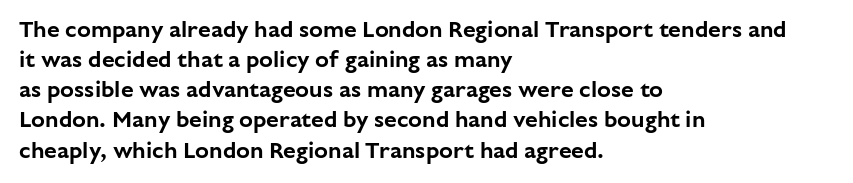
Q: Is the text italic (slanted)? A: No, it is upright.
Q: Is the text underlined? A: No.
Q: How is the paragraph aligned? A: Left-aligned.
Q: Is the spacing between letters normal or unusually wide? A: Normal.
Q: Is the spacing between lines tight, normal or loose? A: Normal.
